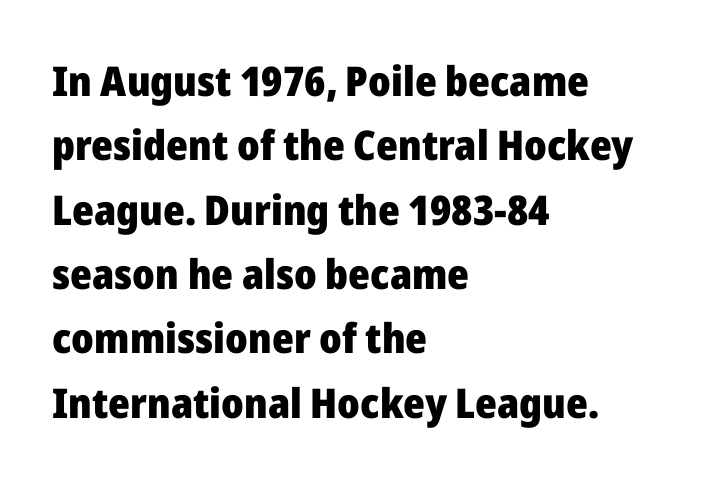
{"serif": "no", "italic": "no", "bold": "yes", "weight": "heavy", "width": "normal", "stroke_contrast": "low", "x_height": "medium", "monospaced": "no", "underline": "no", "align": "left", "line_spacing": "normal", "line_spacing_ratio": 1.57, "letter_spacing": "normal", "letter_spacing_em": 0.0, "glyph_px": 41}
